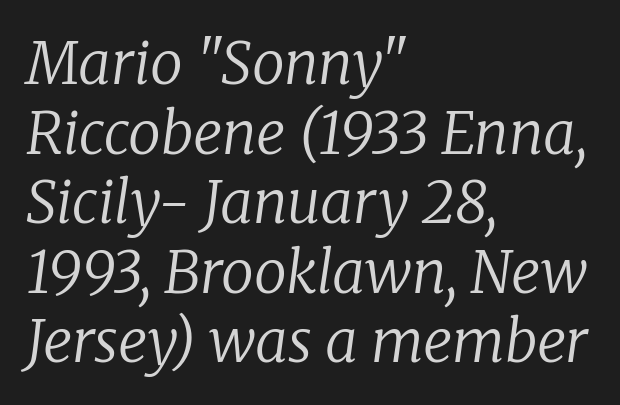
{"serif": "yes", "italic": "yes", "lean": "right", "slant_degrees": 8, "bold": "no", "weight": "regular", "width": "normal", "stroke_contrast": "low", "x_height": "medium", "monospaced": "no", "underline": "no", "align": "left", "line_spacing_ratio": 1.2, "letter_spacing": "normal", "letter_spacing_em": 0.0, "glyph_px": 58}
